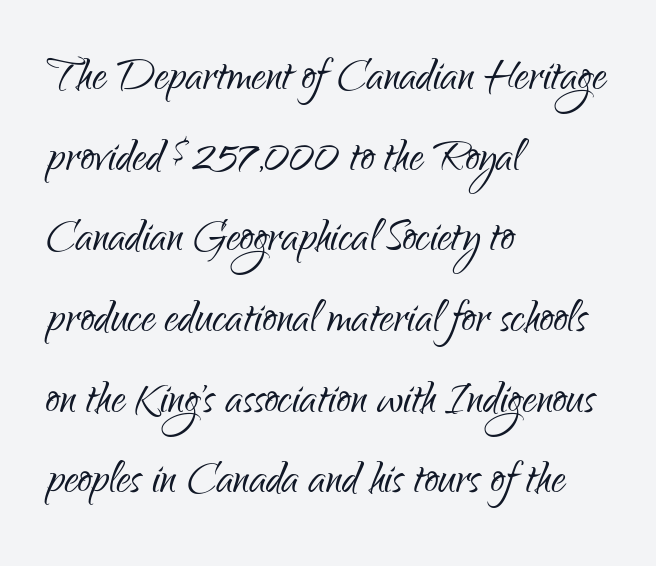
{"serif": "no", "bold": "no", "weight": "light", "width": "condensed", "stroke_contrast": "low", "x_height": "small", "monospaced": "no", "underline": "no", "align": "left", "line_spacing": "normal", "line_spacing_ratio": 1.44, "letter_spacing": "normal", "letter_spacing_em": 0.0, "glyph_px": 56}
